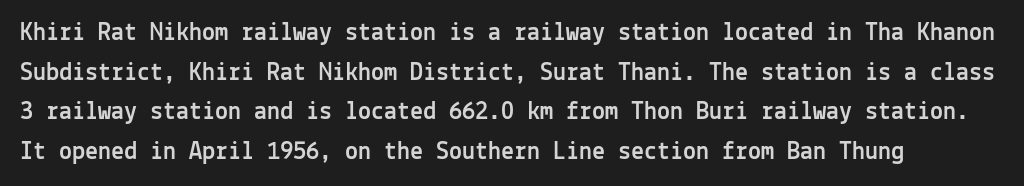
Q: Is the text italic (slanted)? A: No, it is upright.
Q: Is the text underlined? A: No.
Q: How is the paragraph aligned? A: Left-aligned.
Q: Is the spacing between letters normal or unusually wide? A: Normal.
Q: Is the spacing between lines tight, normal or loose? A: Normal.
